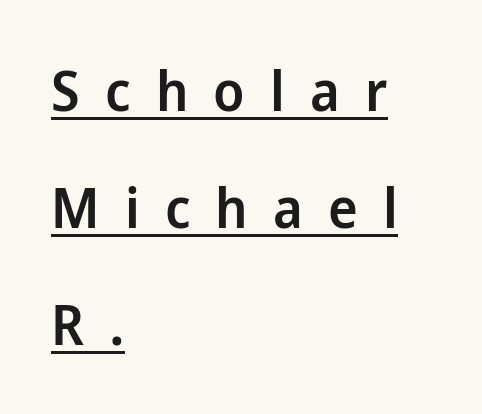
The image shows 56 px semibold sans-serif type, upright; set left-aligned, loose line spacing (2.09x), unusually wide letter spacing (+0.45 em), underlined; low stroke contrast and a medium x-height.
